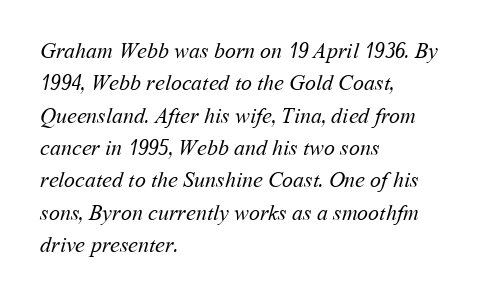
{"bold": "no", "underline": "no", "align": "left", "line_spacing": "normal", "line_spacing_ratio": 1.47, "letter_spacing": "normal", "letter_spacing_em": 0.0, "glyph_px": 22}
